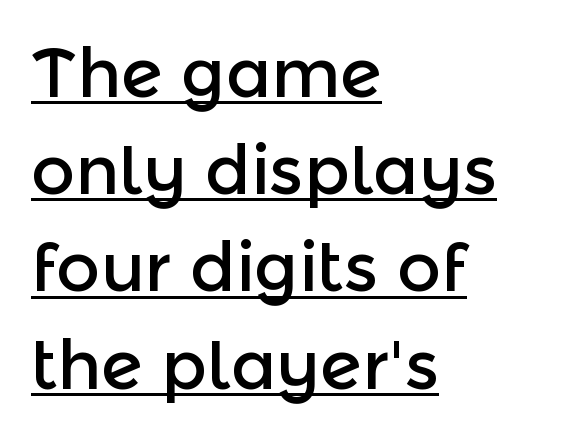
The image shows 68 px sans-serif type, upright; set left-aligned, normal line spacing (1.43x), normal letter spacing, underlined; a medium x-height.
